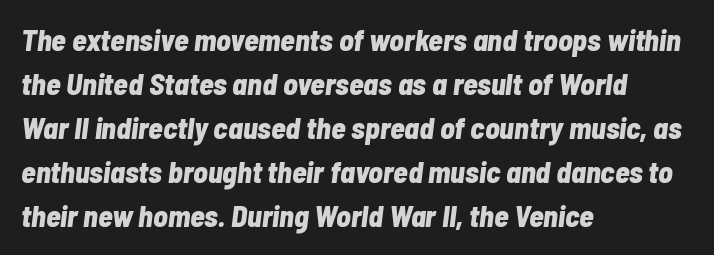
Q: Is the text bold? A: Yes.
Q: Is the text italic (slanted)? A: Yes, it leans right by about 7 degrees.
Q: Is the text underlined? A: No.
Q: How is the paragraph aligned? A: Left-aligned.
Q: Is the spacing between letters normal or unusually wide? A: Normal.
Q: Is the spacing between lines tight, normal or loose? A: Normal.
Q: Width (condensed, normal, or wide)? A: Condensed.
Q: Stroke contrast? A: Low.
Q: x-height? A: Medium.
Q: Monospaced? A: No.
